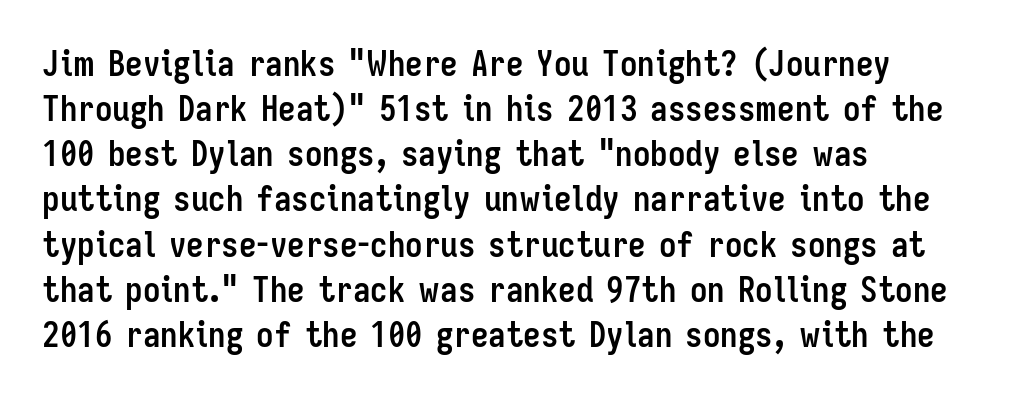
{"serif": "no", "italic": "no", "bold": "yes", "weight": "semibold", "width": "condensed", "stroke_contrast": "low", "x_height": "medium", "monospaced": "no", "underline": "no", "align": "left", "line_spacing": "normal", "line_spacing_ratio": 1.29, "letter_spacing": "normal", "letter_spacing_em": 0.0, "glyph_px": 35}
